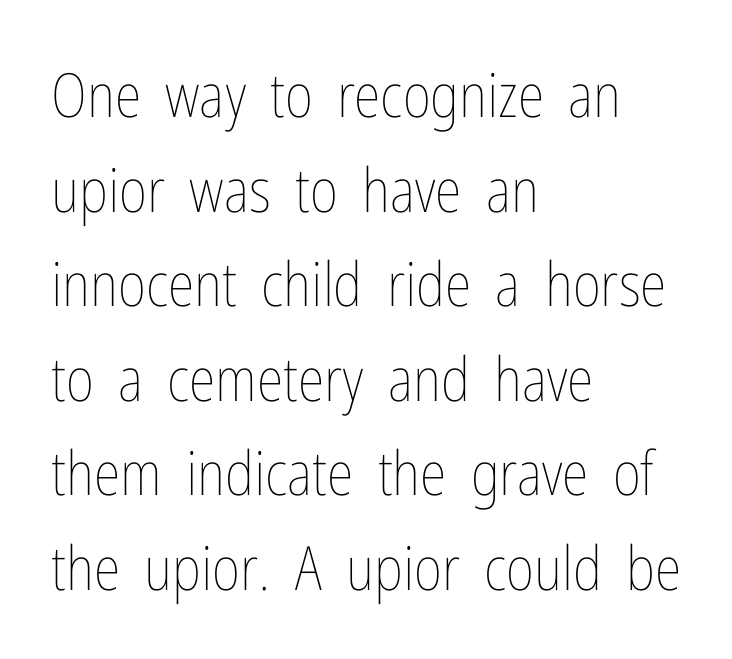
The image shows 61 px thin, condensed type, upright; set left-aligned, normal line spacing (1.55x), normal letter spacing, not underlined; low stroke contrast and a medium x-height.
